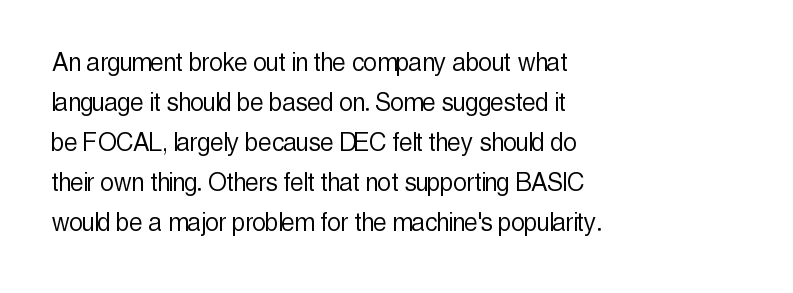
Q: Is the text bold? A: No.
Q: Is the text italic (slanted)? A: No, it is upright.
Q: Is the typeface a serif or a sans-serif typeface? A: Sans-serif.
Q: Is the text underlined? A: No.
Q: How is the paragraph aligned? A: Left-aligned.
Q: Is the spacing between letters normal or unusually wide? A: Normal.
Q: Is the spacing between lines tight, normal or loose? A: Normal.
Q: Width (condensed, normal, or wide)? A: Condensed.
Q: x-height? A: Medium.
Q: Monospaced? A: No.
